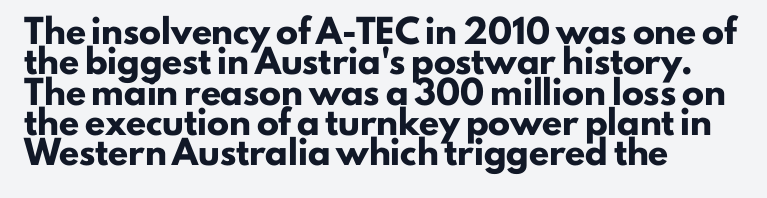
The paragraph shown leans on its left margin. The glyphs have the mass of a bold cut. How are the letters spaced? Ordinarily, with no added tracking. This sample uses an upright cut, with every glyph sitting square on the baseline.
